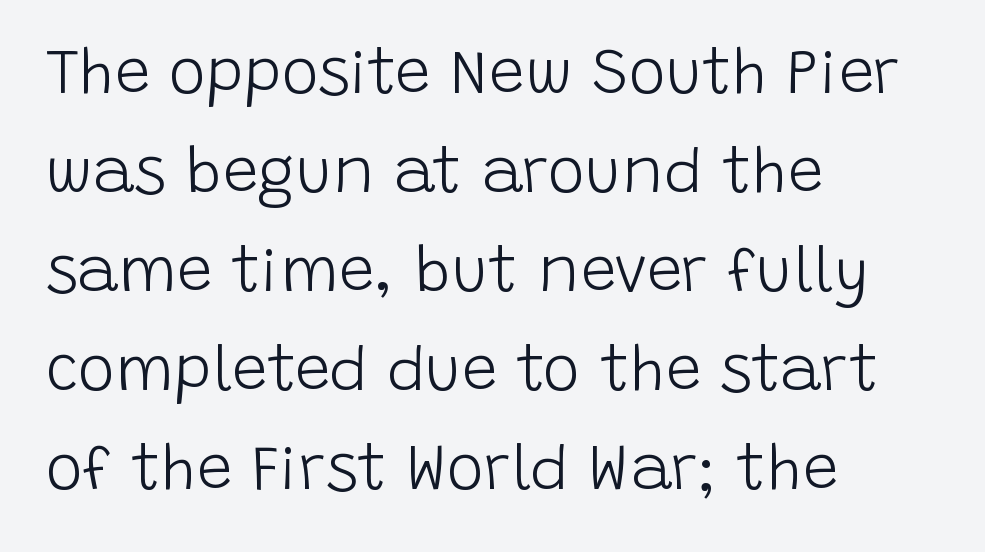
The image shows 63 px light sans-serif type, upright; set left-aligned, normal line spacing (1.57x), normal letter spacing, not underlined; low stroke contrast and a large x-height.
